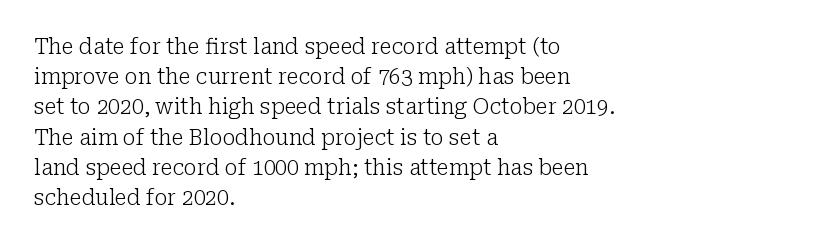
The image shows 21 px text type, upright; set left-aligned, normal line spacing (1.44x), normal letter spacing, not underlined.
